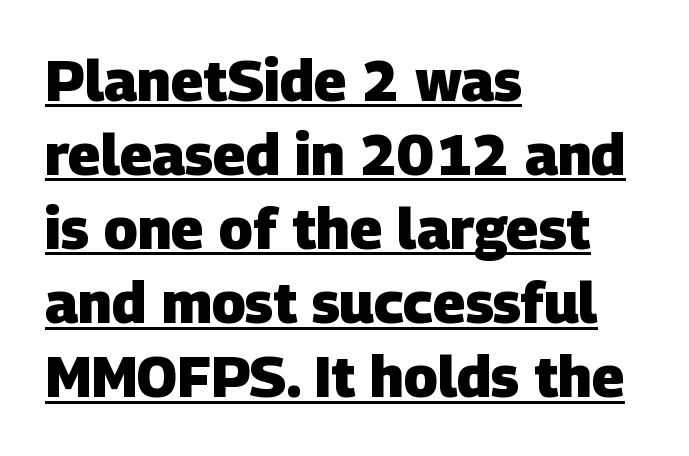
Q: Is the text bold? A: Yes.
Q: Is the typeface a serif or a sans-serif typeface? A: Sans-serif.
Q: Is the text underlined? A: Yes.
Q: How is the paragraph aligned? A: Left-aligned.
Q: Is the spacing between letters normal or unusually wide? A: Normal.
Q: Is the spacing between lines tight, normal or loose? A: Normal.
Q: Width (condensed, normal, or wide)? A: Normal.
Q: Stroke contrast? A: Low.
Q: x-height? A: Large.
Q: Monospaced? A: No.
